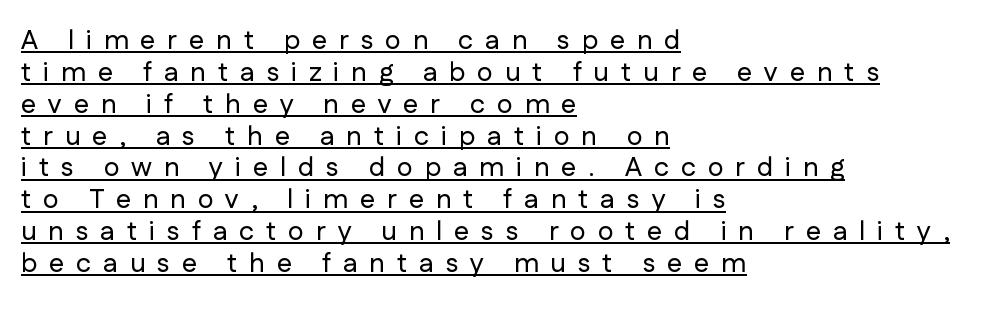
The image shows 27 px text type, upright; set left-aligned, line spacing 1.18x, unusually wide letter spacing (+0.44 em), underlined.
